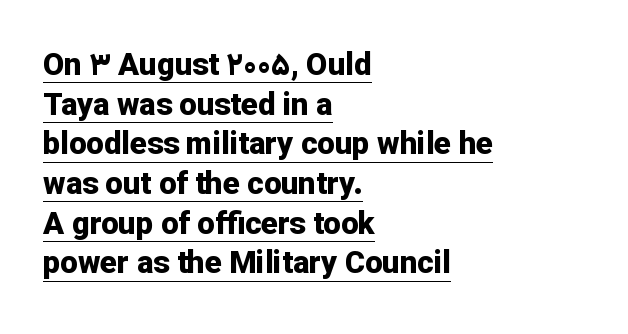
Q: Is the text bold? A: Yes.
Q: Is the text italic (slanted)? A: No, it is upright.
Q: Is the typeface a serif or a sans-serif typeface? A: Sans-serif.
Q: Is the text underlined? A: Yes.
Q: How is the paragraph aligned? A: Left-aligned.
Q: Is the spacing between letters normal or unusually wide? A: Normal.
Q: Is the spacing between lines tight, normal or loose? A: Normal.
Q: Width (condensed, normal, or wide)? A: Normal.
Q: Stroke contrast? A: Low.
Q: x-height? A: Medium.
Q: Monospaced? A: No.
